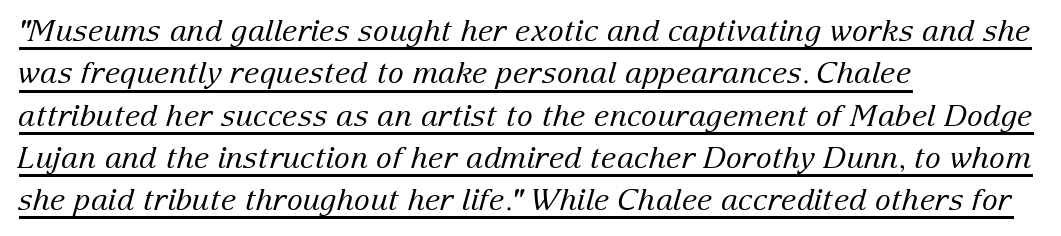
The specimen includes a rule beneath the text block's lines. The rendering uses natural spacing where letterforms have individual widths. How are the letters spaced? Ordinarily, with no added tracking. The rows are spaced the way most documents space them. This rendering employs a face with finishing strokes, i.e., a serif.
